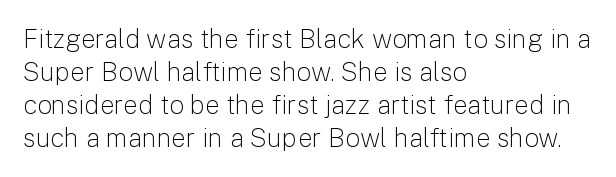
{"italic": "no", "bold": "no", "underline": "no", "align": "left", "line_spacing": "normal", "line_spacing_ratio": 1.27, "letter_spacing": "normal", "letter_spacing_em": 0.0, "glyph_px": 26}
